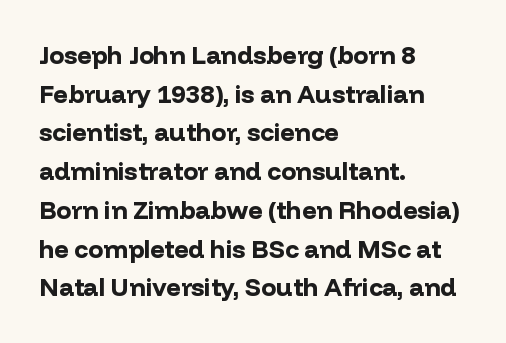
The image shows 25 px bold type, upright; set left-aligned, normal line spacing (1.55x), normal letter spacing, not underlined.
